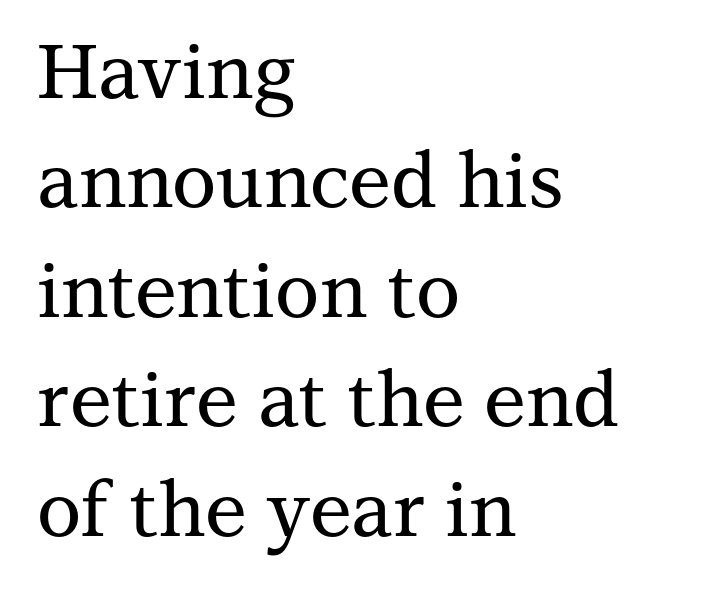
Evenly set lines give the paragraph a standard silhouette. The letters sit at their default tracking, neither squeezed nor spread. The gap between lines stays unmarked. Old-style or modern, the face here clearly has serifs.
